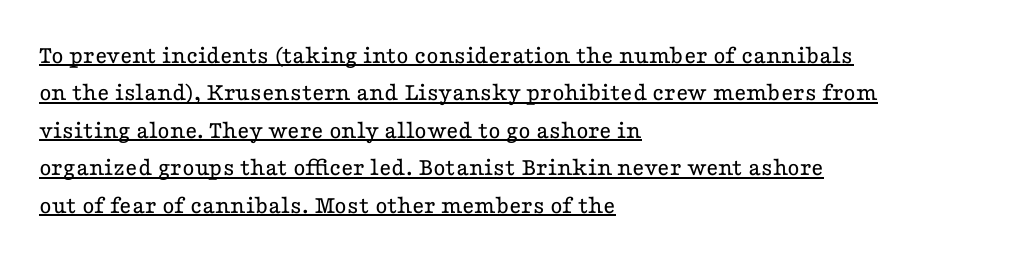
Line starts are locked; line ends wander. Vertical spacing — default. The letters stand upright; this is a roman face. Tracking value appears to be zero — textbook default spacing. Underline: present. A light-to-regular cut is what we see here.
